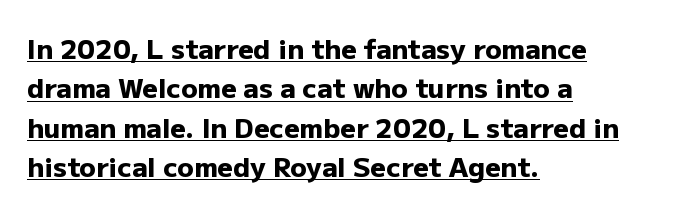
{"italic": "no", "bold": "yes", "underline": "yes", "align": "left", "line_spacing": "normal", "line_spacing_ratio": 1.46, "letter_spacing": "normal", "letter_spacing_em": 0.0, "glyph_px": 27}
